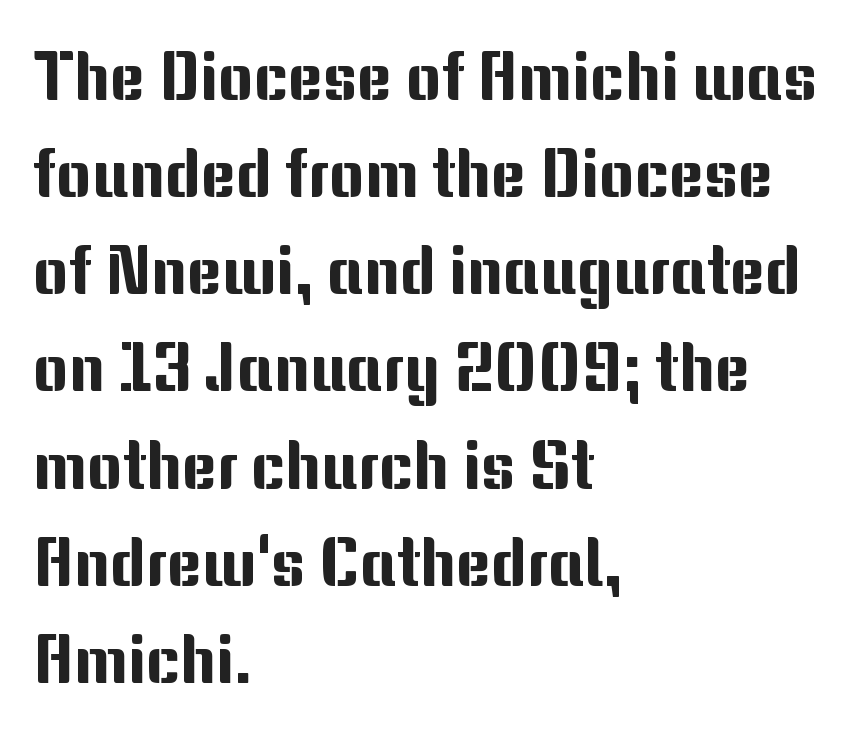
The image shows 67 px sans-serif type, upright; set left-aligned, normal line spacing (1.45x), normal letter spacing, not underlined; medium stroke contrast and a medium x-height.
